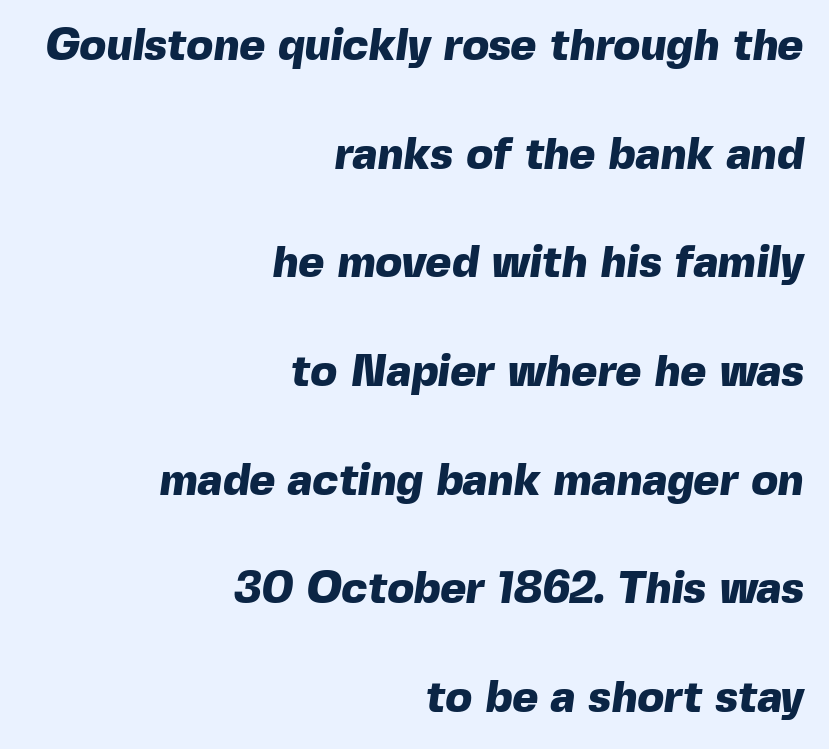
{"serif": "no", "bold": "yes", "weight": "heavy", "width": "normal", "x_height": "medium", "monospaced": "no", "underline": "no", "align": "right", "line_spacing": "loose", "line_spacing_ratio": 2.47, "letter_spacing": "normal", "letter_spacing_em": 0.0, "glyph_px": 44}
